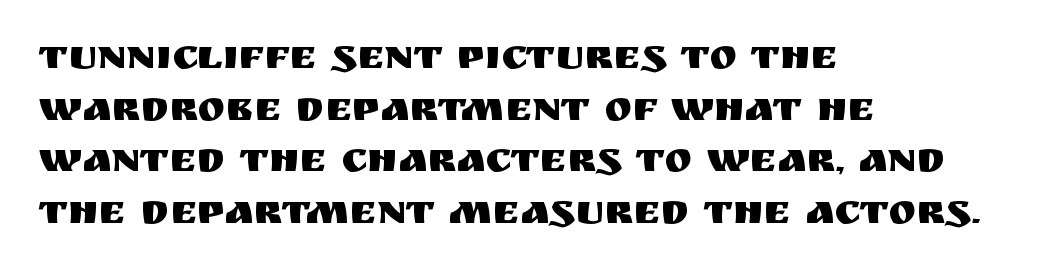
The image shows 41 px sans-serif type, upright; set left-aligned, normal line spacing (1.26x), normal letter spacing, not underlined; medium stroke contrast and a large x-height.
